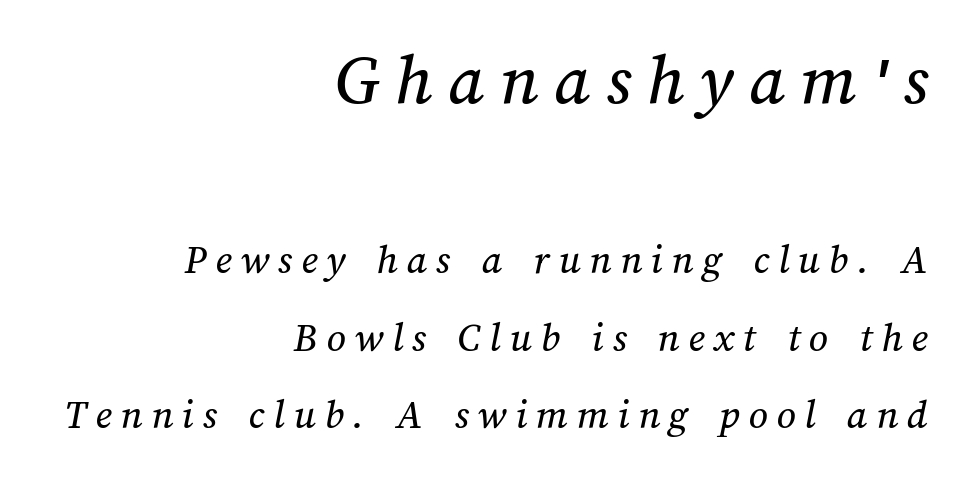
{"width": "normal", "stroke_contrast": "medium", "x_height": "medium", "monospaced": "no", "underline": "no", "align": "right", "line_spacing_ratio": 1.85, "letter_spacing": "wide", "letter_spacing_em": 0.21, "larger_block": "first", "size_ratio": 1.76, "glyph_px": 74}
